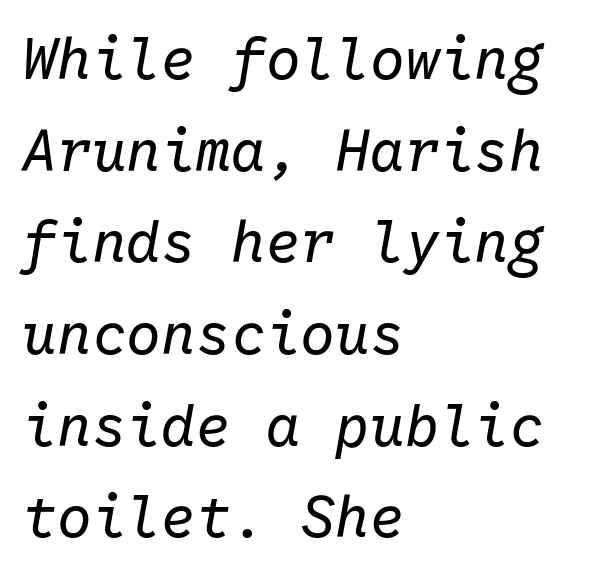
Q: Is the text bold? A: No.
Q: Is the text italic (slanted)? A: Yes, it leans right by about 10 degrees.
Q: Is the text underlined? A: No.
Q: How is the paragraph aligned? A: Left-aligned.
Q: Is the spacing between letters normal or unusually wide? A: Normal.
Q: Is the spacing between lines tight, normal or loose? A: Normal.
Q: Width (condensed, normal, or wide)? A: Normal.
Q: Stroke contrast? A: Low.
Q: x-height? A: Medium.
Q: Monospaced? A: Yes.
